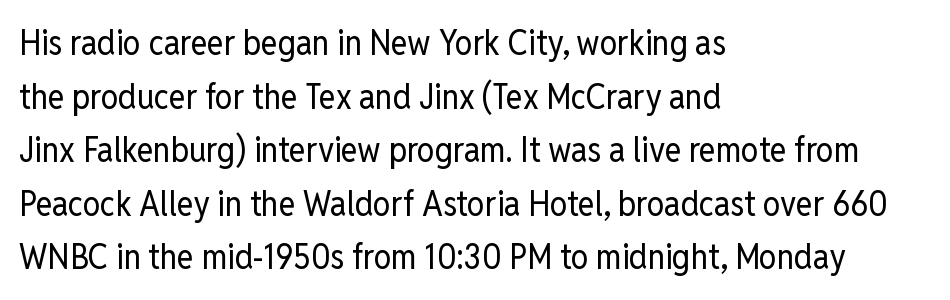
The image shows 35 px regular-weight, condensed sans-serif type, upright; set left-aligned, normal line spacing (1.53x), normal letter spacing, not underlined; low stroke contrast and a medium x-height.
